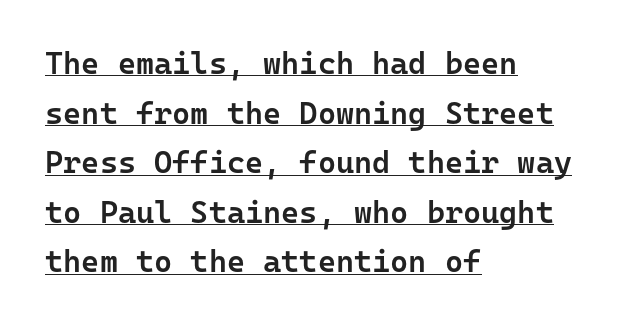
The image shows 31 px semibold sans-serif type, upright, monospaced; set left-aligned, normal line spacing (1.6x), normal letter spacing, underlined; low stroke contrast and a medium x-height.
